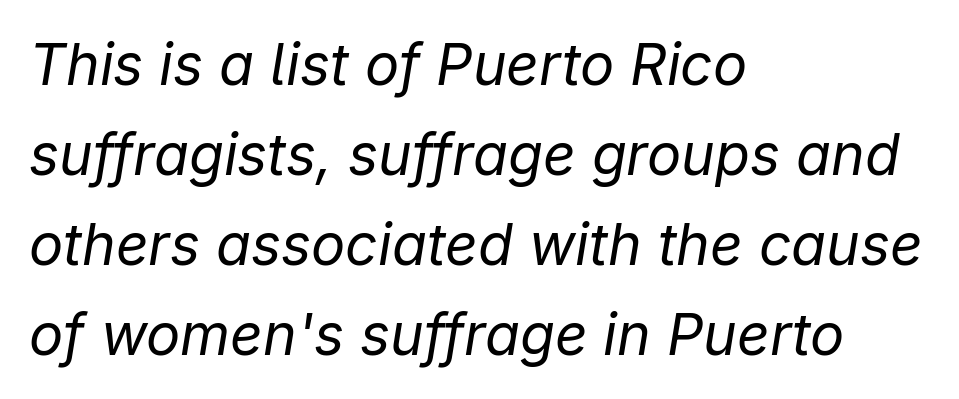
Q: Is the text bold? A: No.
Q: Is the text italic (slanted)? A: Yes, it leans right by about 9 degrees.
Q: Is the text underlined? A: No.
Q: How is the paragraph aligned? A: Left-aligned.
Q: Is the spacing between letters normal or unusually wide? A: Normal.
Q: Is the spacing between lines tight, normal or loose? A: Normal.
Q: Width (condensed, normal, or wide)? A: Normal.
Q: Stroke contrast? A: Low.
Q: x-height? A: Medium.
Q: Monospaced? A: No.
